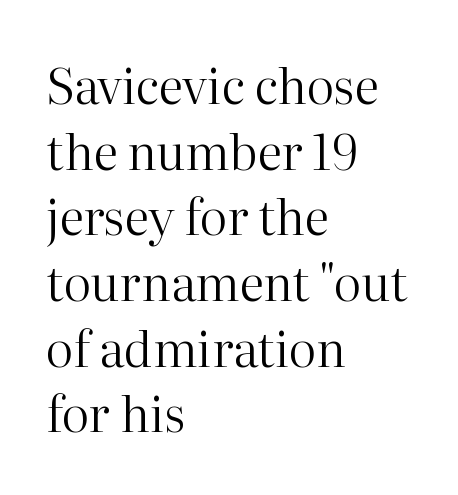
{"serif": "yes", "italic": "no", "bold": "no", "weight": "regular", "width": "normal", "stroke_contrast": "high", "x_height": "medium", "monospaced": "no", "underline": "no", "align": "left", "line_spacing": "normal", "line_spacing_ratio": 1.34, "letter_spacing": "normal", "letter_spacing_em": 0.0, "glyph_px": 49}
